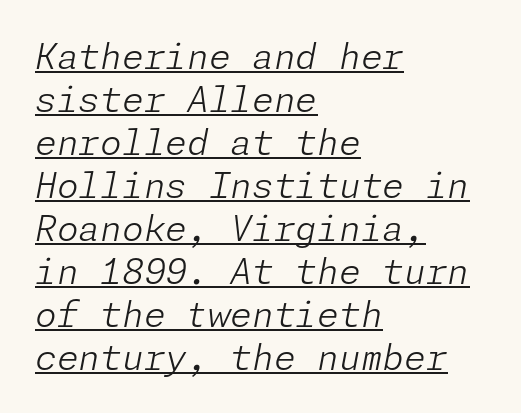
{"italic": "yes", "lean": "right", "slant_degrees": 11, "bold": "no", "weight": "light", "width": "normal", "stroke_contrast": "low", "x_height": "medium", "underline": "yes", "align": "left", "line_spacing_ratio": 1.23, "letter_spacing": "normal", "letter_spacing_em": 0.0, "glyph_px": 35}
